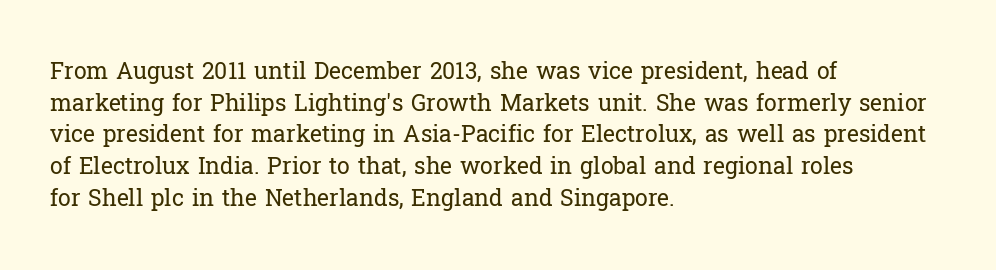
The image shows 23 px text type, upright; set left-aligned, normal line spacing (1.38x), normal letter spacing, not underlined.
